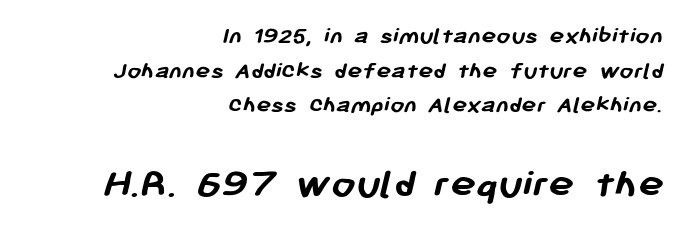
{"serif": "no", "bold": "yes", "weight": "semibold", "width": "normal", "stroke_contrast": "low", "x_height": "medium", "monospaced": "no", "underline": "no", "align": "right", "line_spacing": "normal", "line_spacing_ratio": 1.39, "letter_spacing": "normal", "letter_spacing_em": 0.0, "larger_block": "second", "size_ratio": 1.72, "glyph_px": 43}
